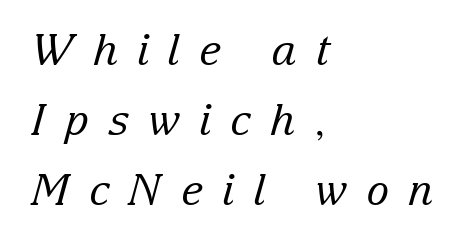
The image shows 43 px regular-weight serif type, italic (leaning right); set left-aligned, normal line spacing (1.63x), unusually wide letter spacing (+0.44 em), not underlined; low stroke contrast and a medium x-height.
